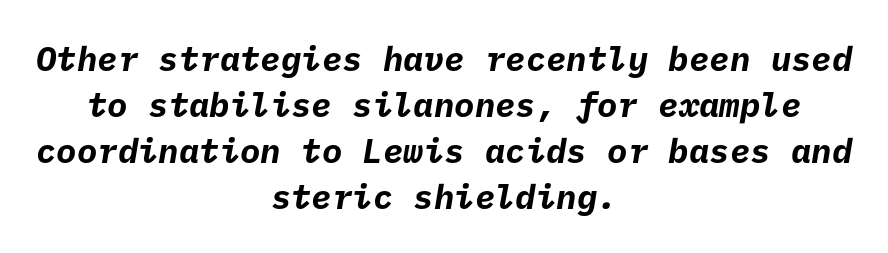
The image shows 34 px bold sans-serif type; set centered, normal line spacing (1.35x), normal letter spacing, not underlined; low stroke contrast and a medium x-height.
